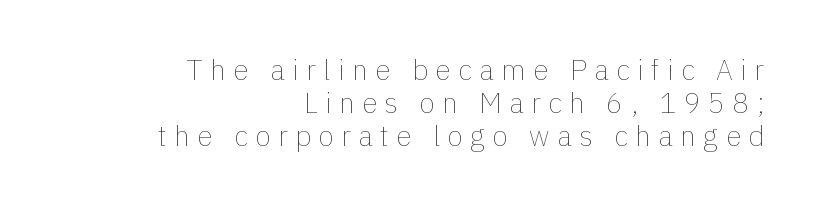
Posture: vertical. Caption: face not bold, strokes unweighted. Looks like regular typesetting: each glyph gets only the width it needs. These lines stack with their right ends in a neat column.
